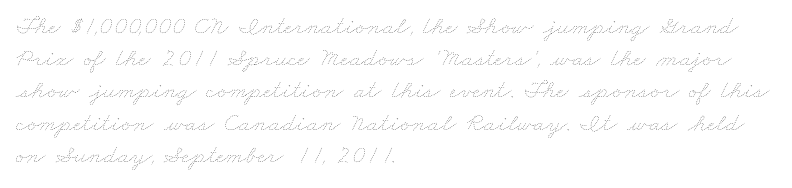
Q: Is the text bold? A: No.
Q: Is the text underlined? A: No.
Q: How is the paragraph aligned? A: Left-aligned.
Q: Is the spacing between letters normal or unusually wide? A: Normal.
